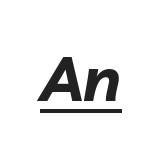
Q: Is the text bold? A: Yes.
Q: Is the text italic (slanted)? A: Yes, it leans right by about 10 degrees.
Q: Is the text underlined? A: Yes.
Q: Is the spacing between letters normal or unusually wide? A: Normal.
Q: Width (condensed, normal, or wide)? A: Normal.
Q: Stroke contrast? A: Low.
Q: x-height? A: Medium.
Q: Monospaced? A: No.
